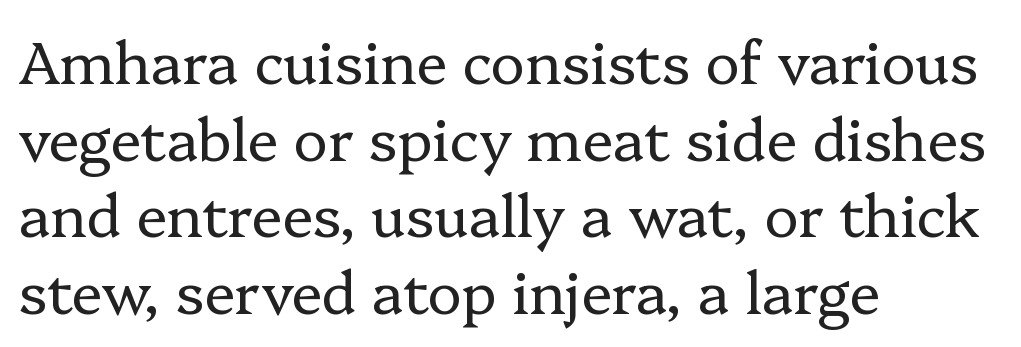
Looks like regular typesetting: each glyph gets only the width it needs. These lines stack with their left ends in a neat column. The weight would be labelled regular, book, light, or lighter still. Does the type have serifs? Yes, each stem ends in a small foot.
